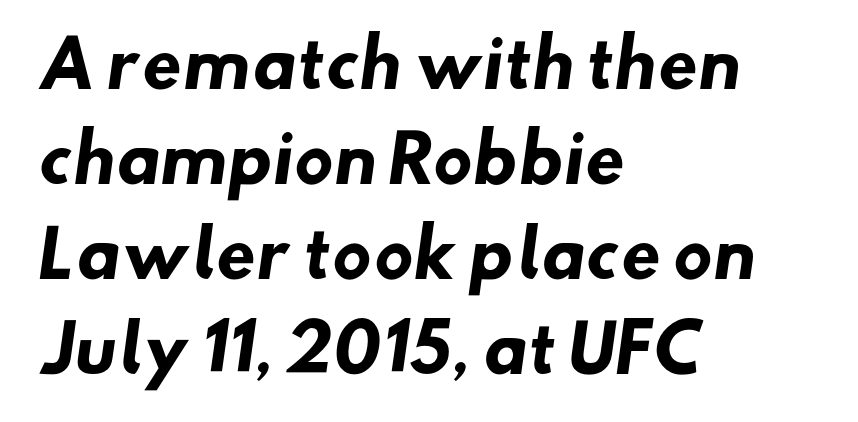
Note: no serifs on the glyphs. Glance below the letters and you will spot only blank space. Short note: letters normally spaced. Layout note: lines flush left. Heft: maximum for text — a bold. Students, observe: this is what conventionally led text looks like.
